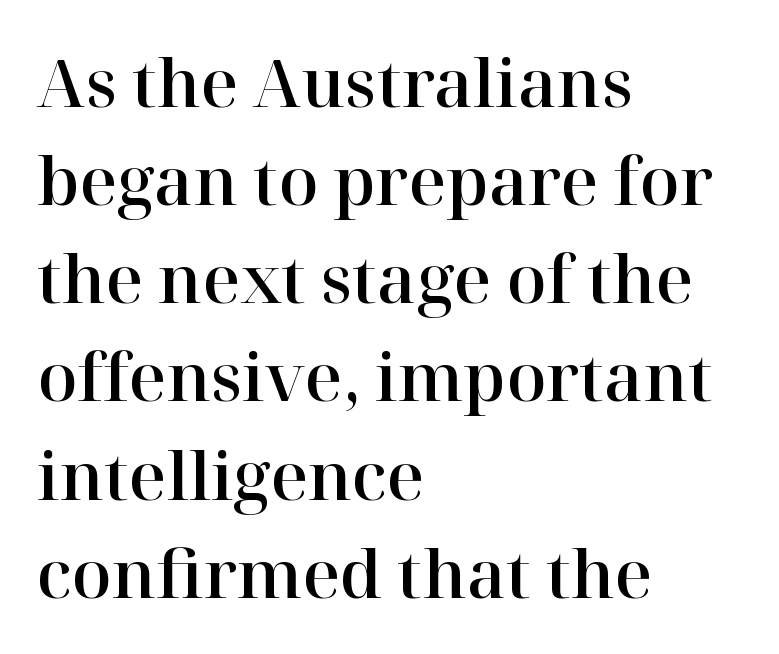
The image shows 65 px serif type, upright; set left-aligned, normal line spacing (1.51x), normal letter spacing, not underlined; high stroke contrast and a medium x-height.
